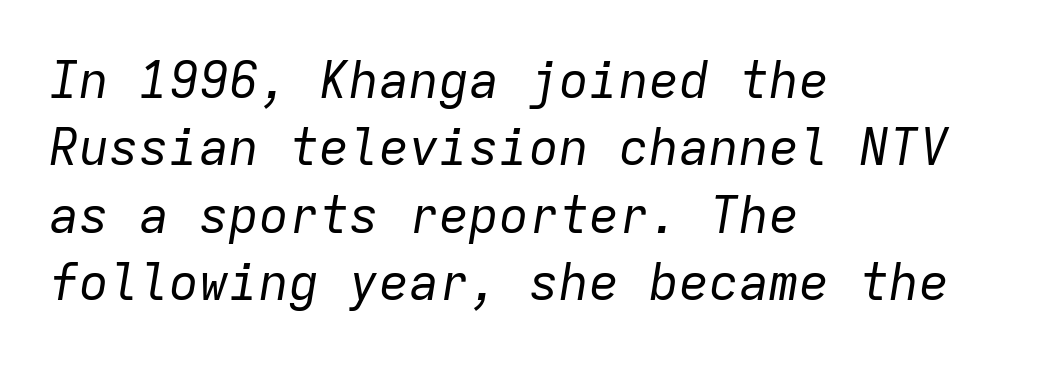
{"italic": "yes", "lean": "right", "slant_degrees": 9, "bold": "no", "weight": "regular", "width": "normal", "stroke_contrast": "low", "x_height": "medium", "monospaced": "yes", "underline": "no", "align": "left", "line_spacing": "normal", "line_spacing_ratio": 1.35, "letter_spacing": "normal", "letter_spacing_em": 0.0, "glyph_px": 50}
